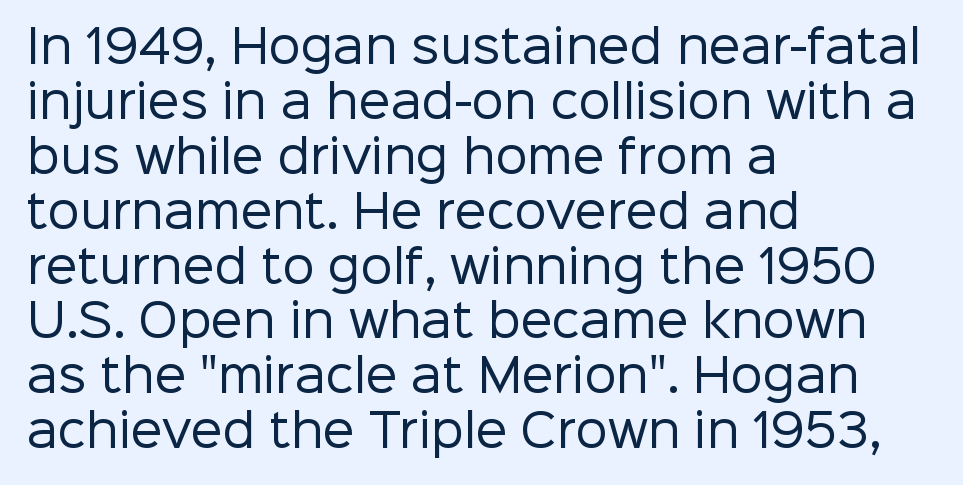
{"serif": "no", "italic": "no", "bold": "no", "weight": "regular", "width": "normal", "stroke_contrast": "low", "x_height": "medium", "monospaced": "no", "underline": "no", "align": "left", "line_spacing_ratio": 1.22, "letter_spacing": "normal", "letter_spacing_em": 0.0, "glyph_px": 45}
